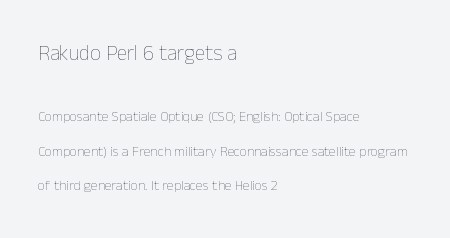
The image shows 21 px text type, upright; set left-aligned, loose line spacing (2.45x), normal letter spacing, not underlined; the first (top) block is 1.5x larger.
